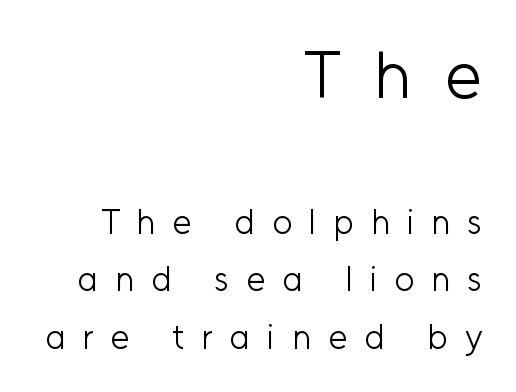
The image shows 67 px light sans-serif type, upright; set right-aligned, normal line spacing (1.69x), unusually wide letter spacing (+0.5 em), not underlined; the first (top) block is 1.97x larger; low stroke contrast and a medium x-height.
